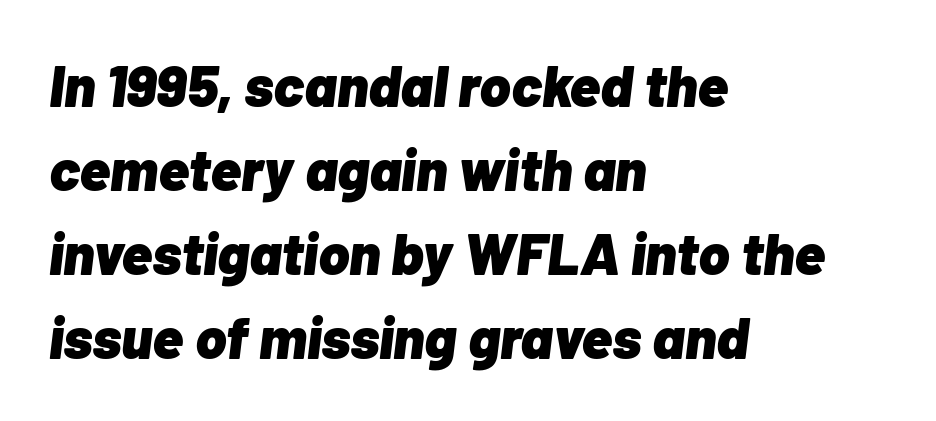
One glance says typical: line gaps are just what's usual. The passage shown is emphatically bold. Anything drawn beneath the words? Only blank space. Teacher's note: observe the even left margin — that is flush-left alignment.
